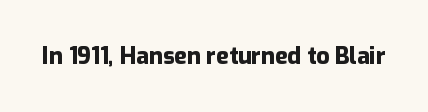
{"italic": "no", "bold": "yes", "underline": "no", "letter_spacing": "normal", "letter_spacing_em": 0.0, "glyph_px": 23}
